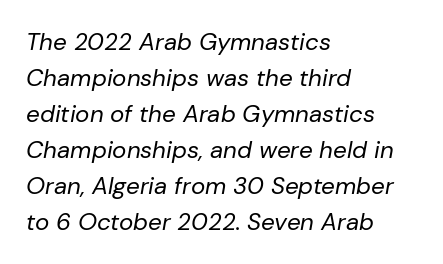
The image shows 24 px text type, italic (leaning right); set left-aligned, normal line spacing (1.5x), normal letter spacing, not underlined.
